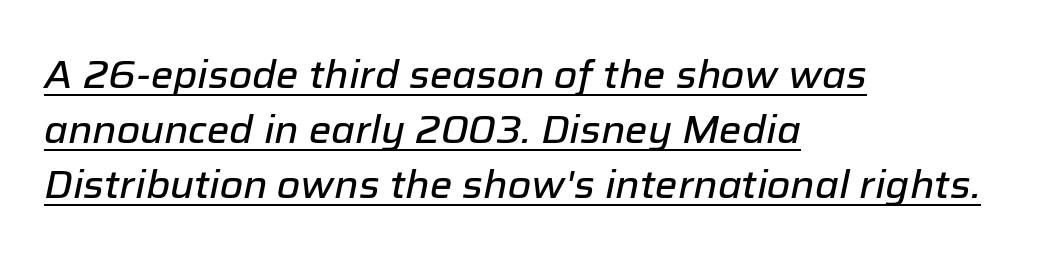
The image shows 38 px text type, italic (leaning right); set left-aligned, normal line spacing (1.45x), normal letter spacing, underlined; low stroke contrast and a medium x-height.
